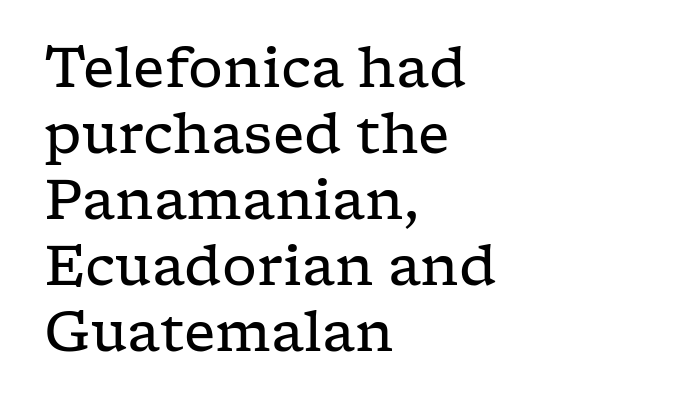
Q: Is the text bold? A: No.
Q: Is the text italic (slanted)? A: No, it is upright.
Q: Is the typeface a serif or a sans-serif typeface? A: Serif.
Q: Is the text underlined? A: No.
Q: How is the paragraph aligned? A: Left-aligned.
Q: Is the spacing between letters normal or unusually wide? A: Normal.
Q: Width (condensed, normal, or wide)? A: Wide.
Q: Stroke contrast? A: Low.
Q: x-height? A: Medium.
Q: Monospaced? A: No.
